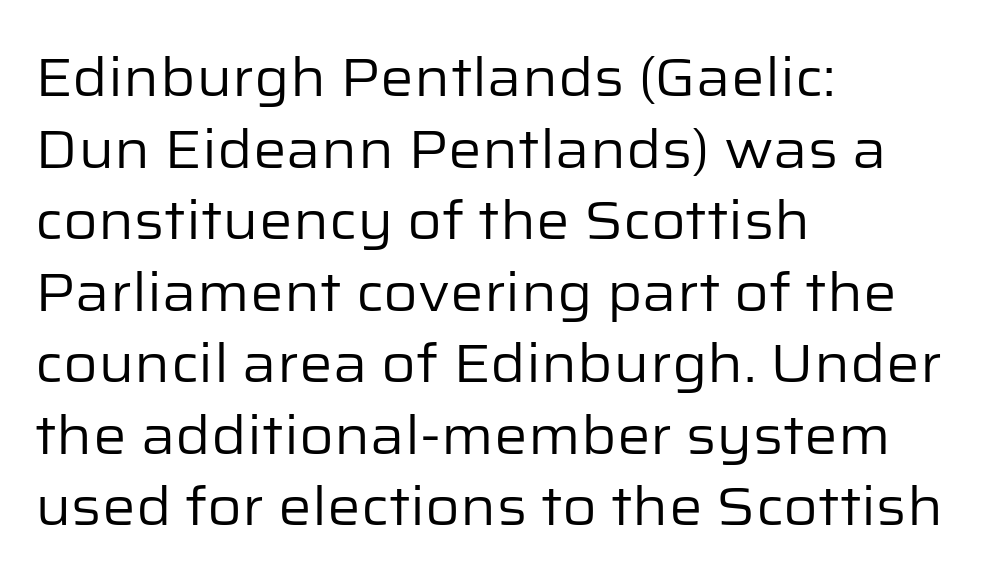
Typographically, this falls in the sans-serif category. The specimen omits any rule beneath the text block's lines. The passage shown is typed in a proportional face where columns would drift. The letters sit at their default tracking, neither squeezed nor spread.
